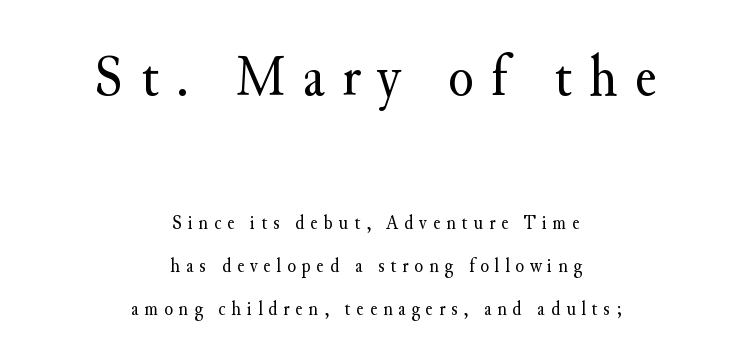
Q: Is the text bold? A: No.
Q: Is the text italic (slanted)? A: No, it is upright.
Q: Is the typeface a serif or a sans-serif typeface? A: Serif.
Q: Is the text underlined? A: No.
Q: How is the paragraph aligned? A: Centered.
Q: Is the spacing between letters normal or unusually wide? A: Unusually wide.
Q: Is the spacing between lines tight, normal or loose? A: Loose.
Q: Which block of text is set in a larger size, the first (top) or the second (bottom)? A: The first (top) one.
Q: Width (condensed, normal, or wide)? A: Normal.
Q: Stroke contrast? A: Medium.
Q: x-height? A: Small.
Q: Monospaced? A: No.
